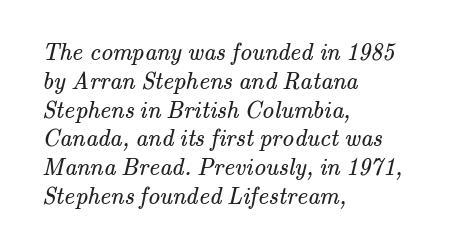
Q: Is the text bold? A: No.
Q: Is the text underlined? A: No.
Q: How is the paragraph aligned? A: Left-aligned.
Q: Is the spacing between letters normal or unusually wide? A: Normal.
